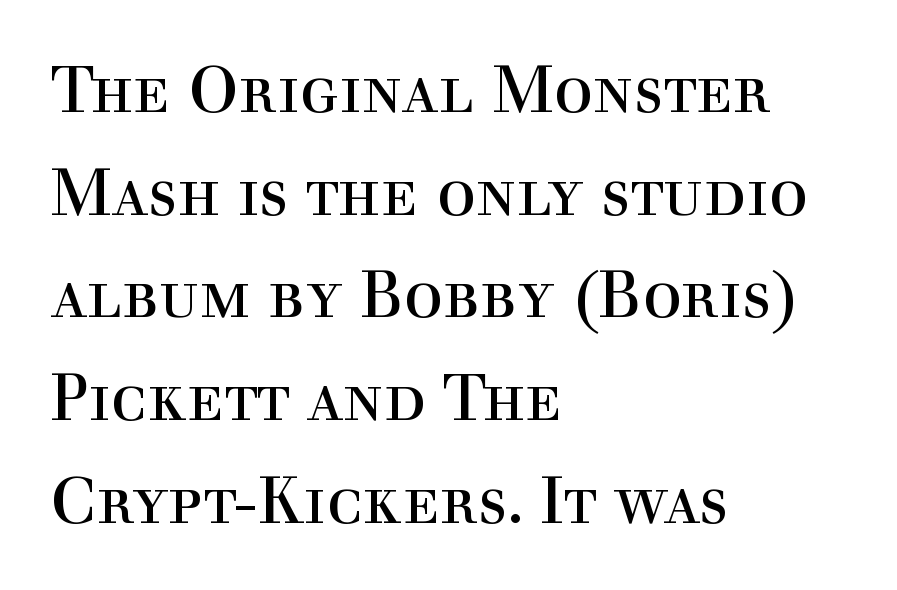
Q: Is the text bold? A: No.
Q: Is the text italic (slanted)? A: No, it is upright.
Q: Is the typeface a serif or a sans-serif typeface? A: Serif.
Q: Is the text underlined? A: No.
Q: How is the paragraph aligned? A: Left-aligned.
Q: Is the spacing between letters normal or unusually wide? A: Normal.
Q: Is the spacing between lines tight, normal or loose? A: Normal.
Q: Width (condensed, normal, or wide)? A: Normal.
Q: x-height? A: Medium.
Q: Monospaced? A: No.
